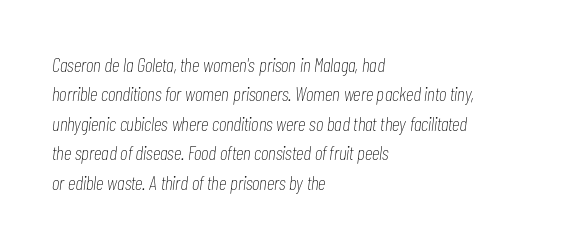
{"italic": "yes", "lean": "right", "slant_degrees": 7, "bold": "no", "underline": "no", "align": "left", "line_spacing": "normal", "line_spacing_ratio": 1.47, "letter_spacing": "normal", "letter_spacing_em": 0.0, "glyph_px": 20}
